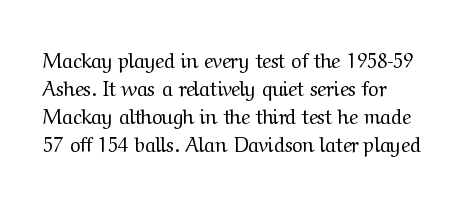
The horizontal fit of the characters is conventional and even. Interline gaps are of average width in this sample. Weight class: somewhere from thin through regular. Anything drawn beneath the words? Only blank space. Notice how the stems are strictly vertical — no italics here.
